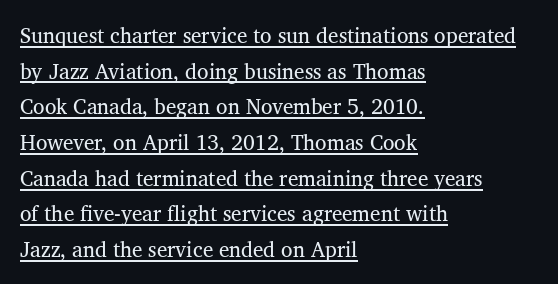
Typeset ragged right — the left edge is the straight one. Successive baselines arrive at the customary interval. The letters stand upright; this is a roman face. Nothing unusual about the tracking: characters are spaced as the font intends. The weight tops out at a normal text grade. Underline: present.
